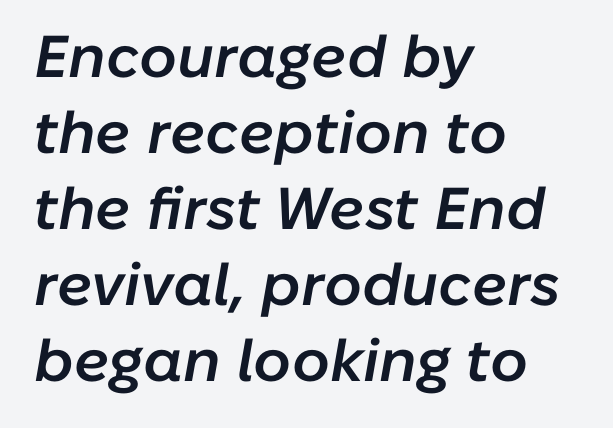
{"italic": "yes", "lean": "right", "slant_degrees": 10, "bold": "semi", "weight": "semibold", "width": "normal", "stroke_contrast": "low", "x_height": "medium", "monospaced": "no", "underline": "no", "align": "left", "line_spacing": "normal", "line_spacing_ratio": 1.29, "letter_spacing": "normal", "letter_spacing_em": 0.0, "glyph_px": 59}
